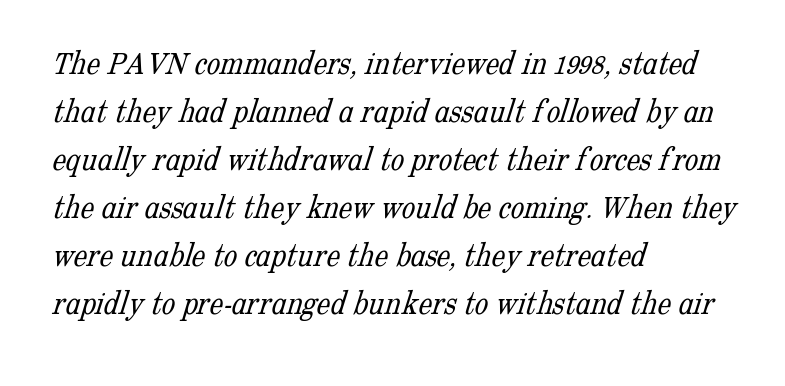
{"serif": "yes", "bold": "no", "weight": "light", "width": "normal", "stroke_contrast": "low", "x_height": "medium", "monospaced": "no", "underline": "no", "align": "left", "line_spacing": "normal", "line_spacing_ratio": 1.41, "letter_spacing": "normal", "letter_spacing_em": 0.0, "glyph_px": 34}
